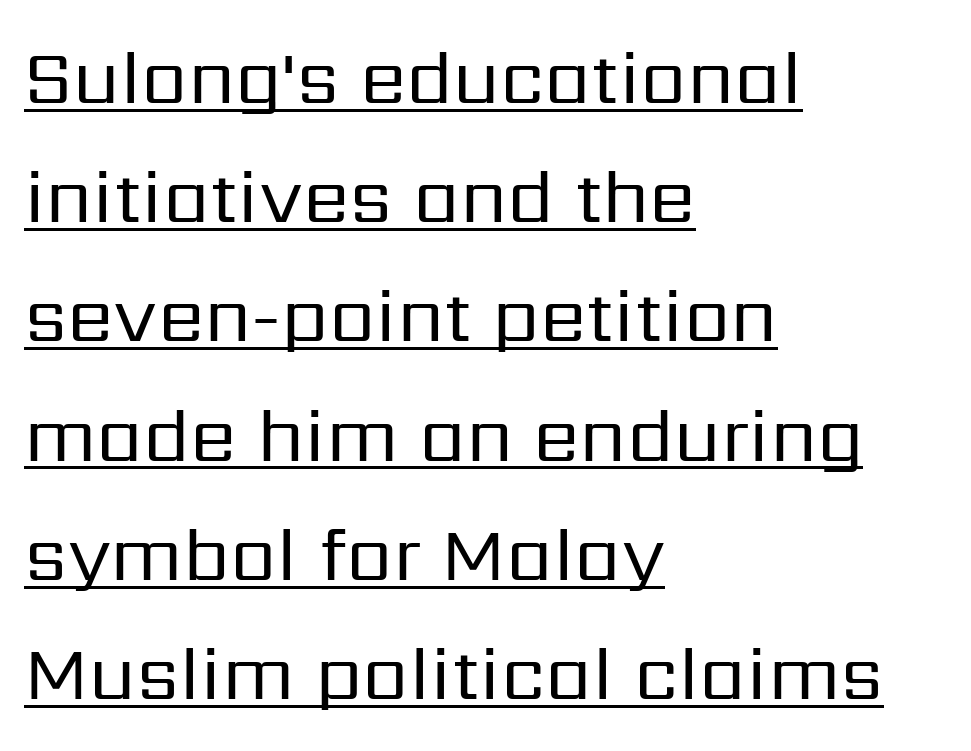
The image shows 75 px regular-weight sans-serif type, upright; set left-aligned, normal line spacing (1.59x), normal letter spacing, underlined; low stroke contrast and a medium x-height.
